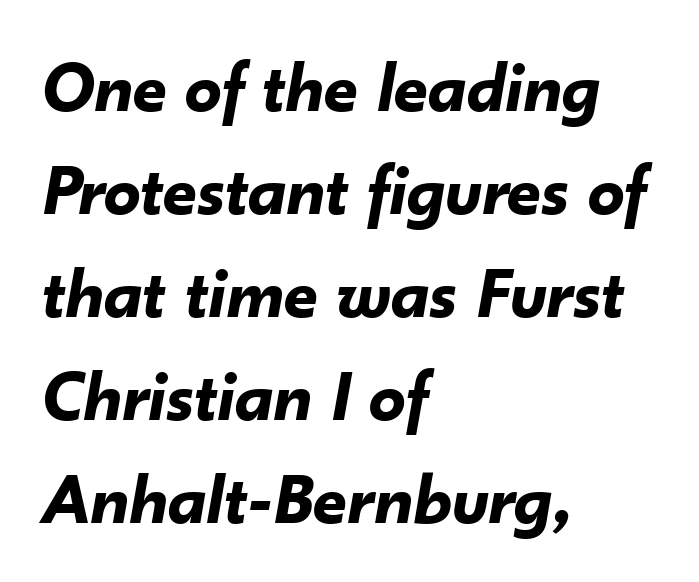
Q: Is the text bold? A: Yes.
Q: Is the text italic (slanted)? A: Yes, it leans right by about 10 degrees.
Q: Is the text underlined? A: No.
Q: How is the paragraph aligned? A: Left-aligned.
Q: Is the spacing between letters normal or unusually wide? A: Normal.
Q: Is the spacing between lines tight, normal or loose? A: Normal.
Q: Width (condensed, normal, or wide)? A: Normal.
Q: Stroke contrast? A: Low.
Q: x-height? A: Small.
Q: Monospaced? A: No.
